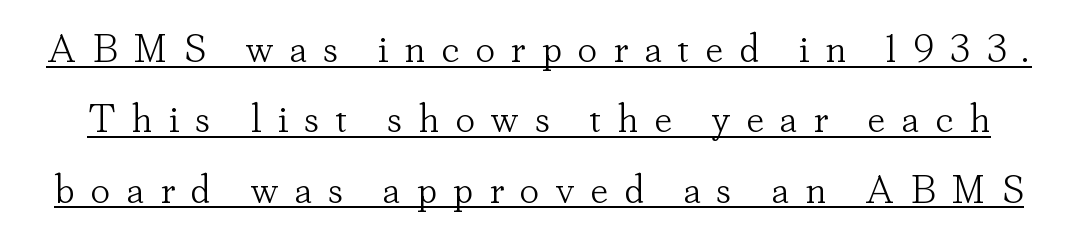
Q: Is the text bold? A: No.
Q: Is the text italic (slanted)? A: No, it is upright.
Q: Is the typeface a serif or a sans-serif typeface? A: Serif.
Q: Is the text underlined? A: Yes.
Q: Is the spacing between letters normal or unusually wide? A: Unusually wide.
Q: Width (condensed, normal, or wide)? A: Normal.
Q: Stroke contrast? A: Low.
Q: x-height? A: Small.
Q: Monospaced? A: No.
